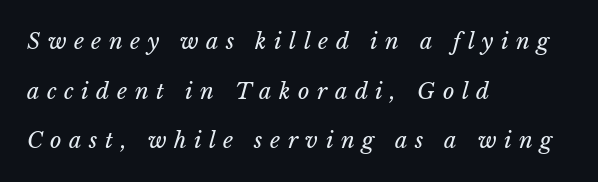
Q: Is the text bold? A: No.
Q: Is the text underlined? A: No.
Q: How is the paragraph aligned? A: Left-aligned.
Q: Is the spacing between letters normal or unusually wide? A: Unusually wide.
Q: Is the spacing between lines tight, normal or loose? A: Loose.
